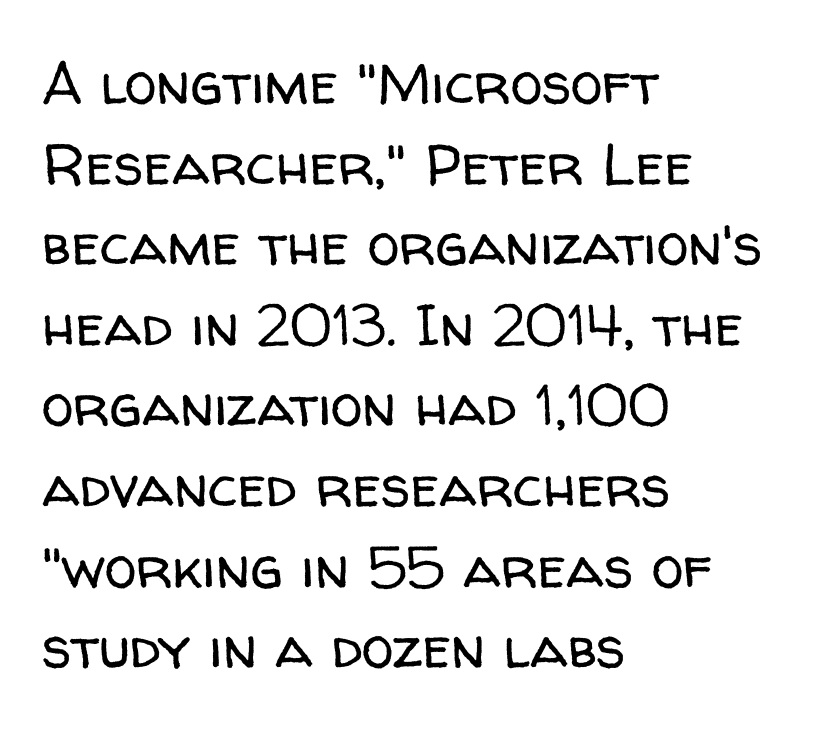
{"serif": "no", "italic": "no", "bold": "no", "weight": "regular", "width": "normal", "stroke_contrast": "low", "x_height": "medium", "monospaced": "no", "underline": "no", "align": "left", "line_spacing": "normal", "line_spacing_ratio": 1.39, "letter_spacing": "normal", "letter_spacing_em": 0.0, "glyph_px": 58}
